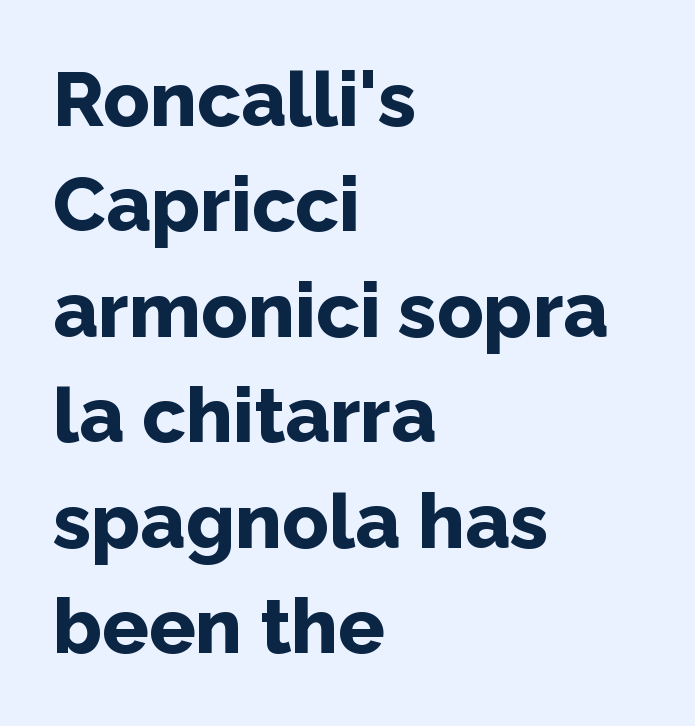
The image shows 77 px bold sans-serif type, upright; set left-aligned, normal line spacing (1.37x), normal letter spacing, not underlined; low stroke contrast and a medium x-height.
